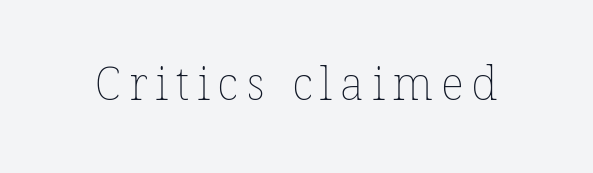
Words float on clear page, feet unadorned. Weight: not bold — regular or lighter. Do the characters align in a grid? No, the font is proportional.
